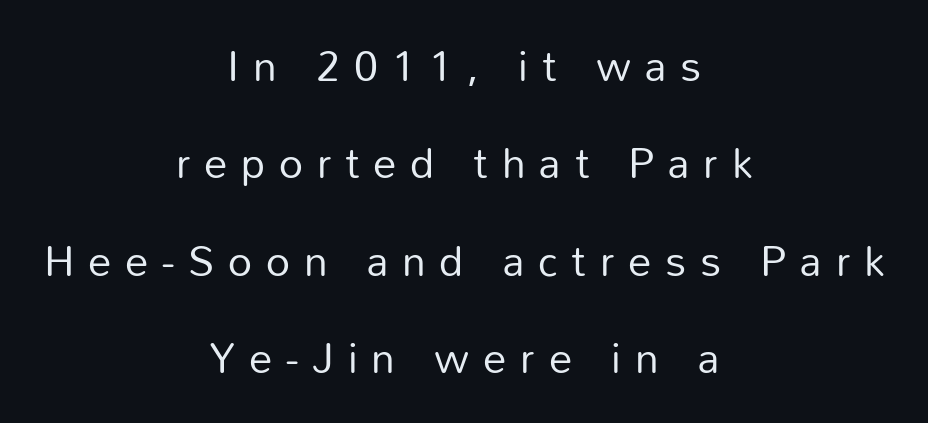
The image shows 42 px regular-weight sans-serif type, upright; set centered, loose line spacing (2.32x), unusually wide letter spacing (+0.33 em), not underlined; low stroke contrast and a medium x-height.
